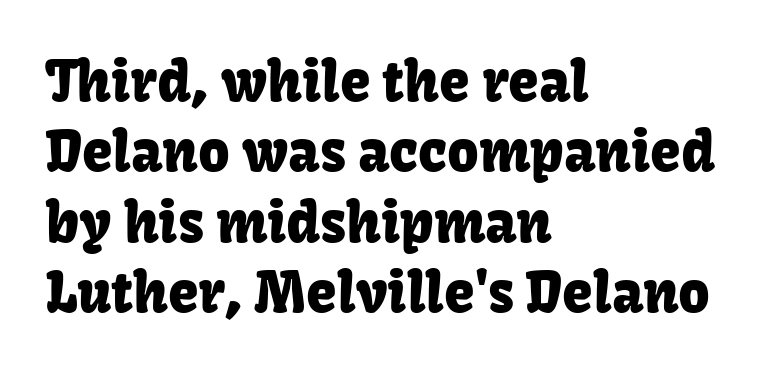
Q: Is the text italic (slanted)? A: No, it is upright.
Q: Is the typeface a serif or a sans-serif typeface? A: Sans-serif.
Q: Is the text underlined? A: No.
Q: How is the paragraph aligned? A: Left-aligned.
Q: Is the spacing between letters normal or unusually wide? A: Normal.
Q: Is the spacing between lines tight, normal or loose? A: Normal.
Q: Width (condensed, normal, or wide)? A: Normal.
Q: Stroke contrast? A: Low.
Q: x-height? A: Medium.
Q: Monospaced? A: No.
